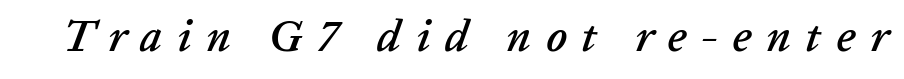
{"italic": "yes", "lean": "right", "slant_degrees": 20, "width": "normal", "stroke_contrast": "low", "x_height": "medium", "monospaced": "no", "underline": "no", "letter_spacing": "wide", "letter_spacing_em": 0.33, "glyph_px": 44}
